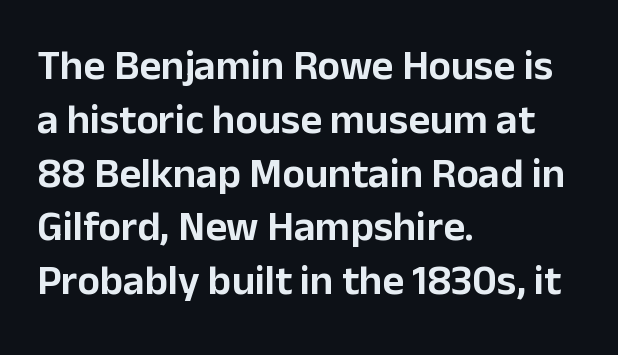
In terms of letterform style, serifs are entirely absent. The strip under each line holds only bare page. If you drew a ruler down the left edge, every line would touch it. Vertical strokes here are truly vertical.
